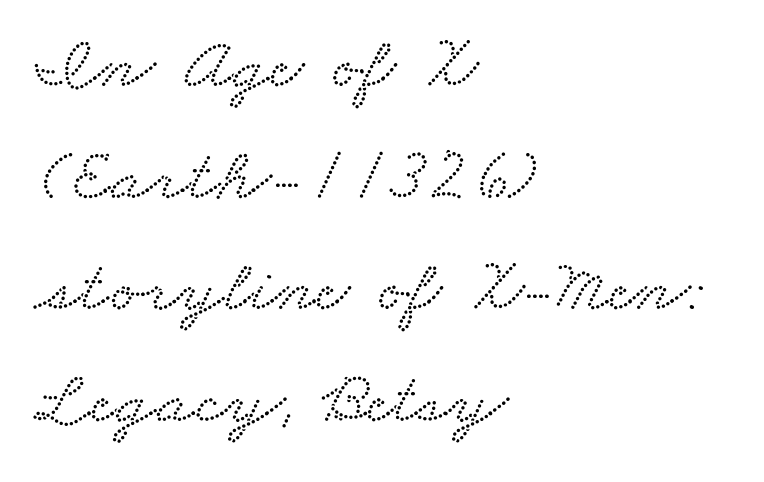
Every row of glyphs begins at an identical x-position on the left. Think of a printed novel: that variable character pitch is what you see here. The glyphs in this specimen are seriffed. The line texture is even and compact thanks to regular tracking.
